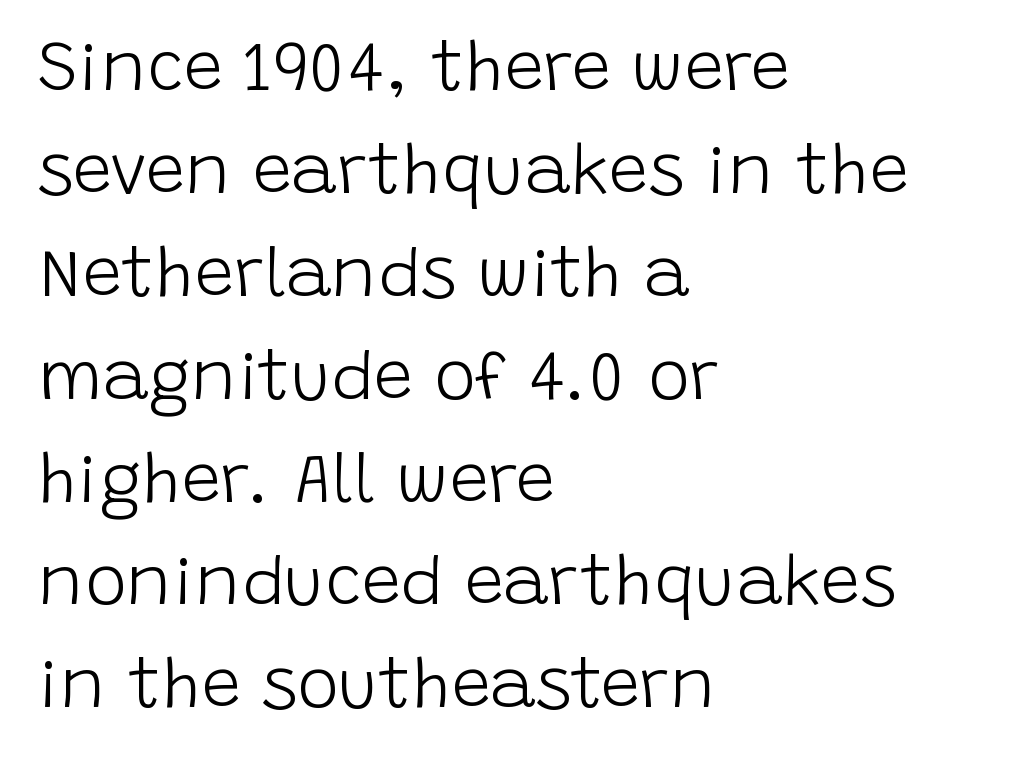
Q: Is the text bold? A: No.
Q: Is the text italic (slanted)? A: No, it is upright.
Q: Is the typeface a serif or a sans-serif typeface? A: Sans-serif.
Q: Is the text underlined? A: No.
Q: How is the paragraph aligned? A: Left-aligned.
Q: Is the spacing between letters normal or unusually wide? A: Normal.
Q: Is the spacing between lines tight, normal or loose? A: Normal.
Q: Width (condensed, normal, or wide)? A: Normal.
Q: Stroke contrast? A: Low.
Q: x-height? A: Large.
Q: Monospaced? A: No.
